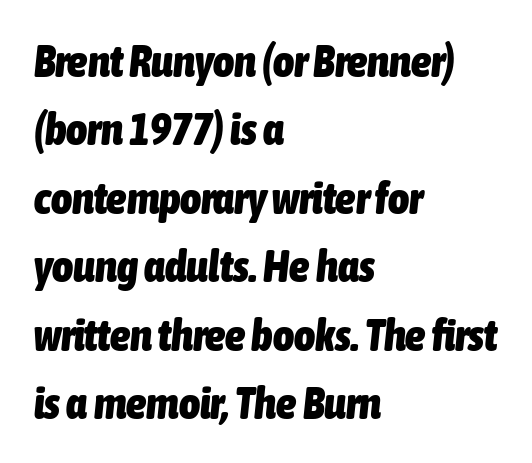
{"italic": "yes", "lean": "right", "slant_degrees": 6, "bold": "yes", "weight": "heavy", "width": "condensed", "stroke_contrast": "low", "x_height": "medium", "monospaced": "no", "underline": "no", "align": "left", "line_spacing": "normal", "line_spacing_ratio": 1.52, "letter_spacing": "normal", "letter_spacing_em": 0.0, "glyph_px": 45}
